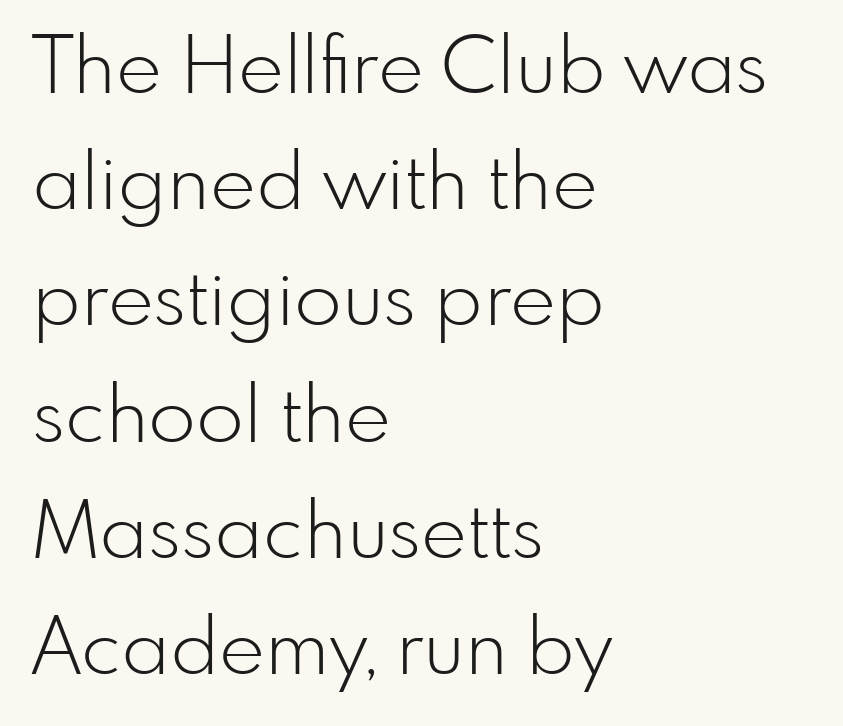
The image shows 78 px light sans-serif type, upright; set left-aligned, normal line spacing (1.49x), normal letter spacing, not underlined; low stroke contrast and a small x-height.
